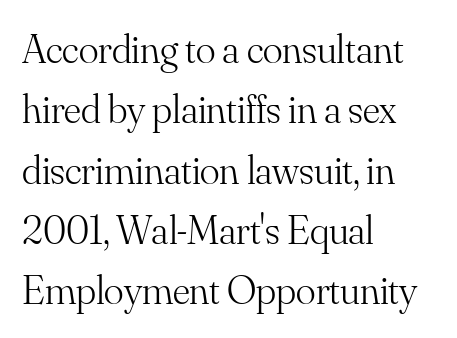
Q: Is the text bold? A: No.
Q: Is the text italic (slanted)? A: No, it is upright.
Q: Is the typeface a serif or a sans-serif typeface? A: Serif.
Q: Is the text underlined? A: No.
Q: How is the paragraph aligned? A: Left-aligned.
Q: Is the spacing between letters normal or unusually wide? A: Normal.
Q: Is the spacing between lines tight, normal or loose? A: Normal.
Q: Width (condensed, normal, or wide)? A: Normal.
Q: Stroke contrast? A: Medium.
Q: x-height? A: Small.
Q: Monospaced? A: No.
